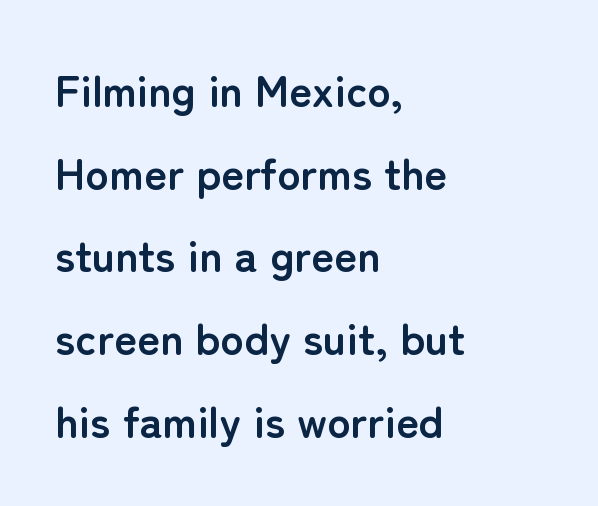
A classic flush-left, rag-right setting is used for this passage. Posture: straight, roman, zero tilt. Check where the strokes stop: nothing finishes them off — pure sans. Note the varied advance widths — an 'i' is clearly narrower than an 'm'. The passage shown is emphatically bold. The space directly below the letters is spotless.
